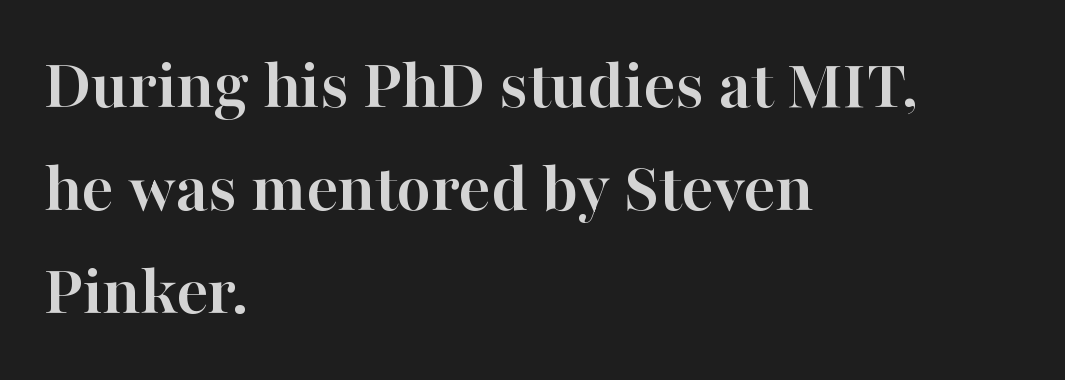
{"serif": "yes", "italic": "no", "bold": "yes", "weight": "semibold", "width": "normal", "stroke_contrast": "high", "x_height": "medium", "monospaced": "no", "underline": "no", "align": "left", "line_spacing": "normal", "line_spacing_ratio": 1.45, "letter_spacing": "normal", "letter_spacing_em": 0.0, "glyph_px": 71}
